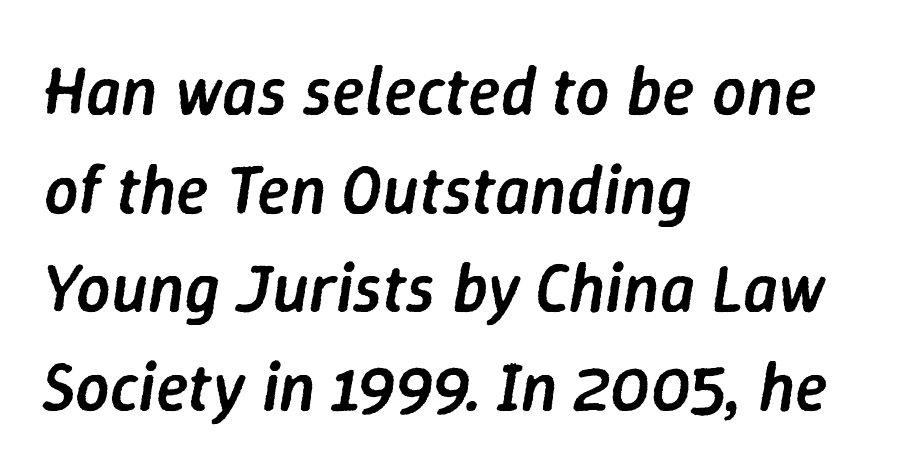
{"italic": "yes", "lean": "right", "slant_degrees": 9, "bold": "semi", "weight": "semibold", "width": "normal", "stroke_contrast": "low", "x_height": "medium", "monospaced": "no", "underline": "no", "align": "left", "line_spacing": "normal", "line_spacing_ratio": 1.45, "letter_spacing": "normal", "letter_spacing_em": 0.0, "glyph_px": 68}
